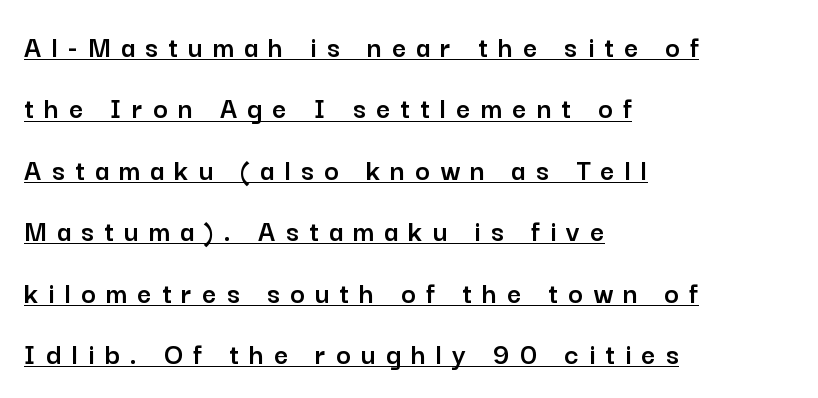
The image shows 31 px sans-serif type, upright; set left-aligned, loose line spacing (1.98x), unusually wide letter spacing (+0.33 em), underlined; low stroke contrast and a medium x-height.
